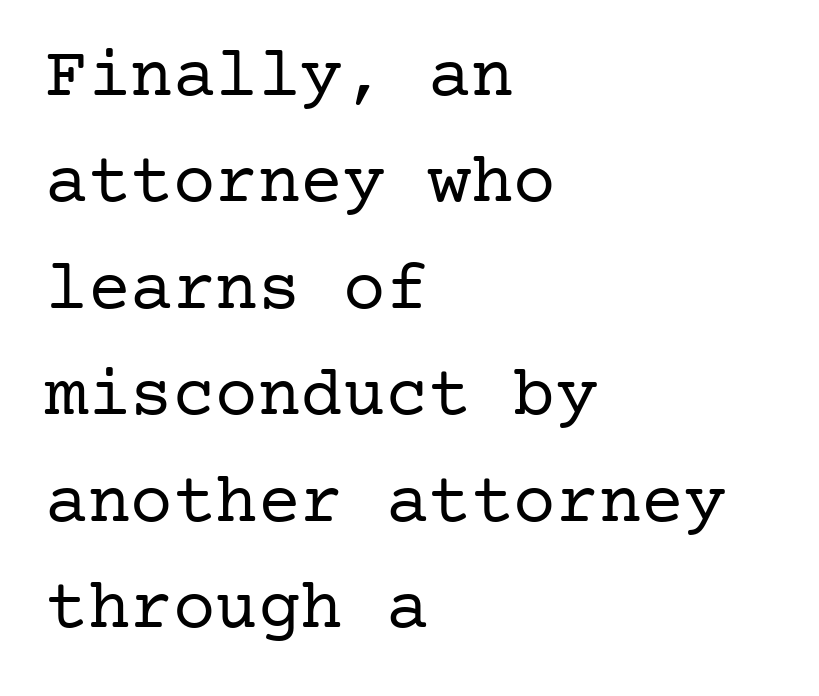
The image shows 71 px regular-weight serif type, upright; set left-aligned, normal line spacing (1.5x), normal letter spacing, not underlined; low stroke contrast and a medium x-height.
